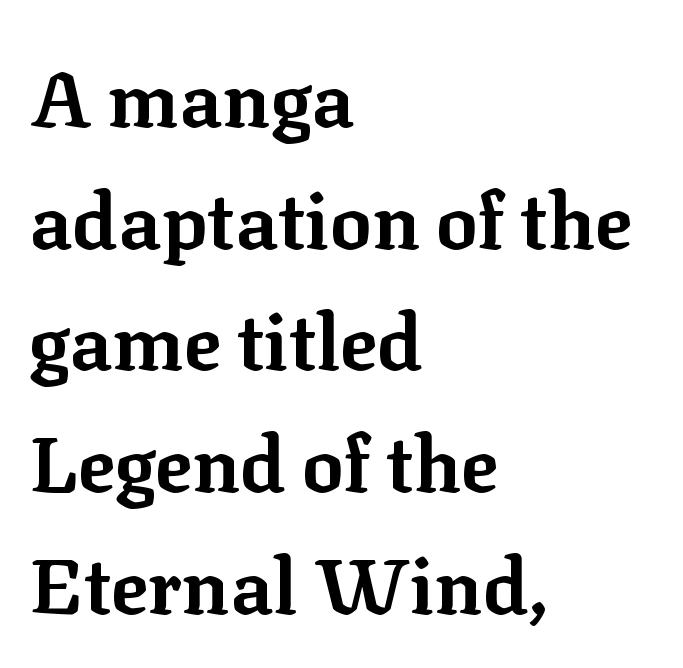
Q: Is the text bold? A: Yes.
Q: Is the text italic (slanted)? A: No, it is upright.
Q: Is the typeface a serif or a sans-serif typeface? A: Serif.
Q: Is the text underlined? A: No.
Q: How is the paragraph aligned? A: Left-aligned.
Q: Is the spacing between letters normal or unusually wide? A: Normal.
Q: Is the spacing between lines tight, normal or loose? A: Normal.
Q: Width (condensed, normal, or wide)? A: Normal.
Q: Stroke contrast? A: Low.
Q: x-height? A: Medium.
Q: Monospaced? A: No.
